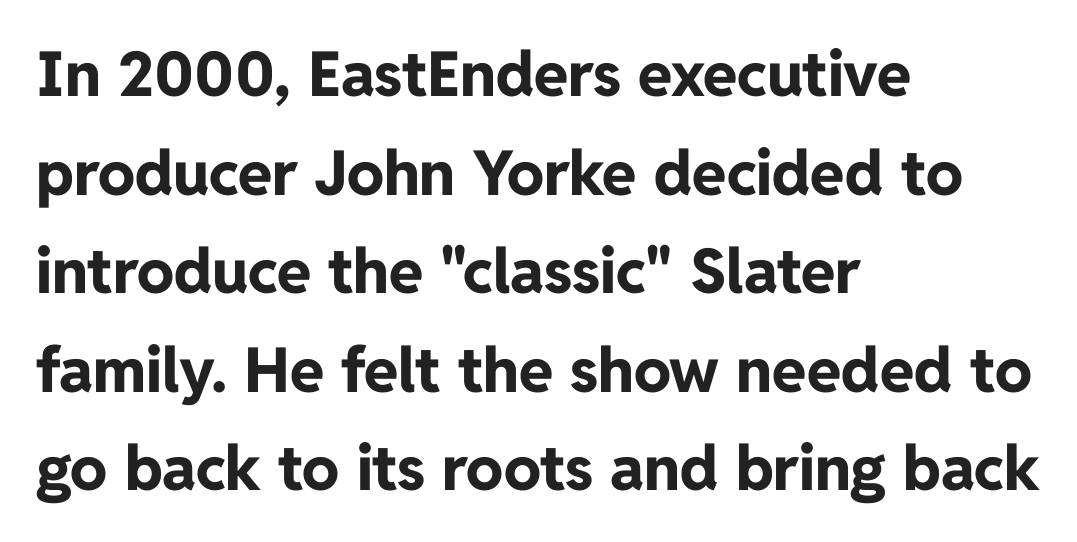
The image shows 62 px bold sans-serif type, upright; set left-aligned, normal line spacing (1.59x), normal letter spacing, not underlined; low stroke contrast and a medium x-height.
